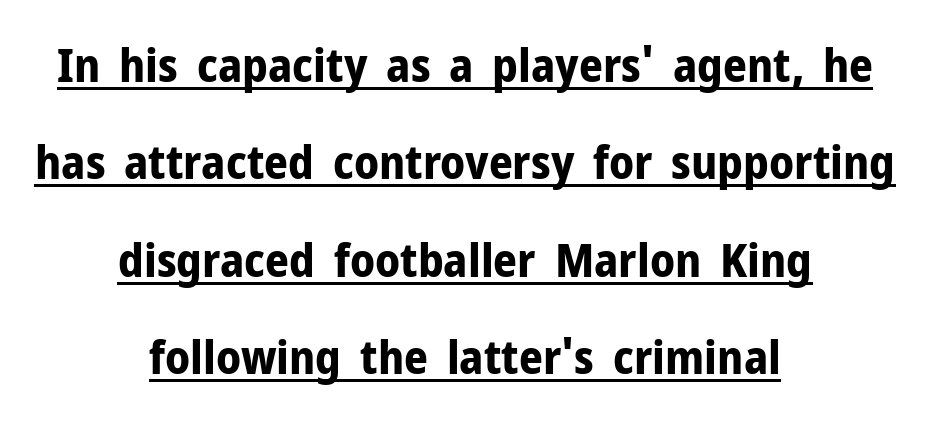
Q: Is the text bold? A: Yes.
Q: Is the text italic (slanted)? A: No, it is upright.
Q: Is the typeface a serif or a sans-serif typeface? A: Sans-serif.
Q: Is the text underlined? A: Yes.
Q: How is the paragraph aligned? A: Centered.
Q: Is the spacing between letters normal or unusually wide? A: Normal.
Q: Is the spacing between lines tight, normal or loose? A: Loose.
Q: Width (condensed, normal, or wide)? A: Normal.
Q: Stroke contrast? A: Low.
Q: x-height? A: Medium.
Q: Monospaced? A: No.
